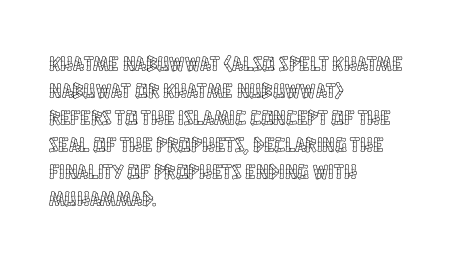
The image shows 21 px text type, upright; set left-aligned, normal line spacing (1.29x), normal letter spacing, not underlined.
